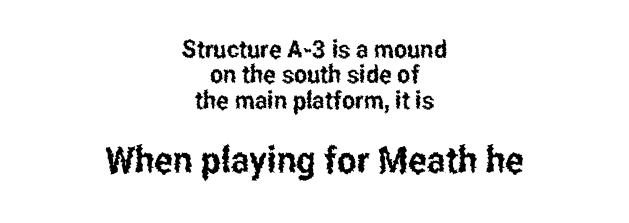
The image shows 37 px condensed sans-serif type, upright; set centered, tight line spacing (1.02x), normal letter spacing, not underlined; the second (bottom) block is 1.48x larger; low stroke contrast and a medium x-height.
